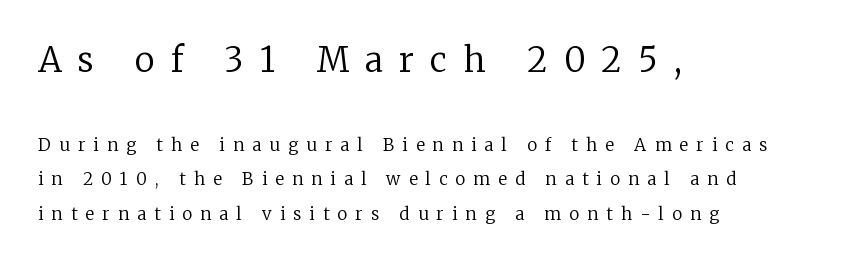
The image shows 34 px regular-weight serif type, upright; set left-aligned, loose line spacing (2.02x), unusually wide letter spacing (+0.48 em), not underlined; the first (top) block is 2.0x larger; low stroke contrast and a medium x-height.
